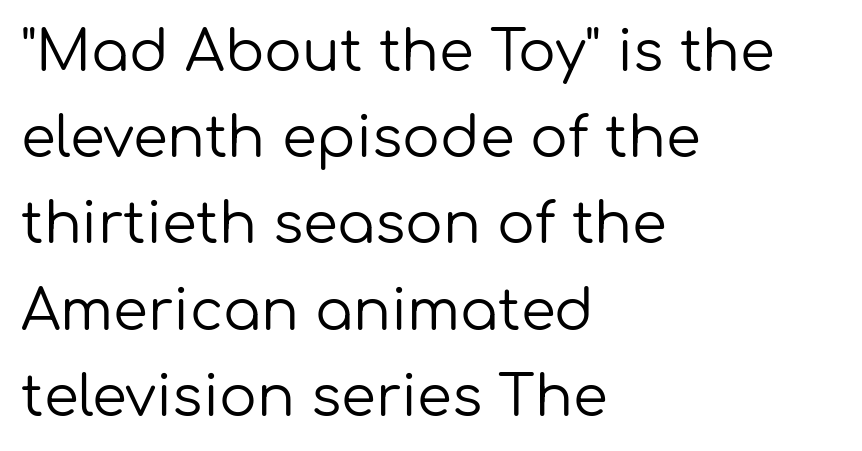
Q: Is the text bold? A: No.
Q: Is the text italic (slanted)? A: No, it is upright.
Q: Is the typeface a serif or a sans-serif typeface? A: Sans-serif.
Q: Is the text underlined? A: No.
Q: How is the paragraph aligned? A: Left-aligned.
Q: Is the spacing between letters normal or unusually wide? A: Normal.
Q: Is the spacing between lines tight, normal or loose? A: Normal.
Q: Width (condensed, normal, or wide)? A: Normal.
Q: Stroke contrast? A: Low.
Q: x-height? A: Medium.
Q: Monospaced? A: No.
